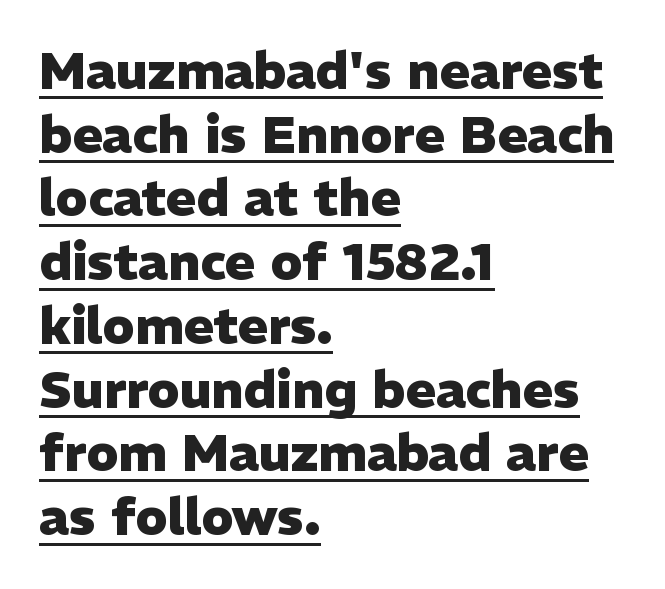
Q: Is the text bold? A: Yes.
Q: Is the text italic (slanted)? A: No, it is upright.
Q: Is the typeface a serif or a sans-serif typeface? A: Sans-serif.
Q: Is the text underlined? A: Yes.
Q: How is the paragraph aligned? A: Left-aligned.
Q: Is the spacing between letters normal or unusually wide? A: Normal.
Q: Is the spacing between lines tight, normal or loose? A: Normal.
Q: Width (condensed, normal, or wide)? A: Normal.
Q: Stroke contrast? A: Low.
Q: x-height? A: Medium.
Q: Monospaced? A: No.
